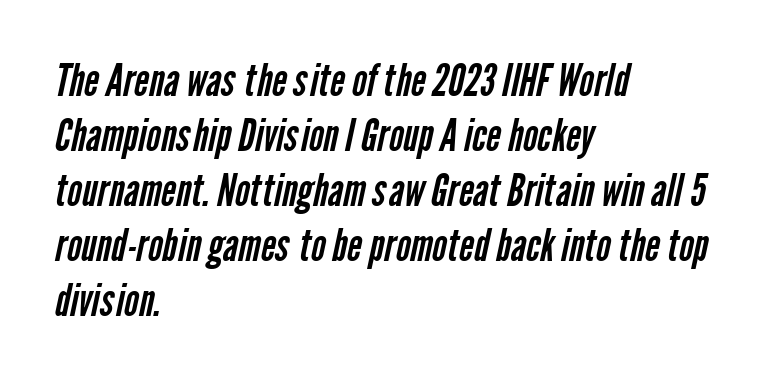
{"serif": "no", "bold": "no", "weight": "regular", "width": "condensed", "stroke_contrast": "low", "x_height": "medium", "monospaced": "no", "underline": "no", "align": "left", "line_spacing_ratio": 1.22, "letter_spacing": "normal", "letter_spacing_em": 0.0, "glyph_px": 45}
